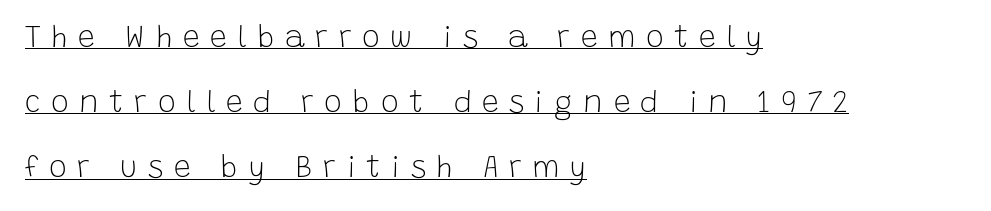
Q: Is the text bold? A: No.
Q: Is the text italic (slanted)? A: No, it is upright.
Q: Is the typeface a serif or a sans-serif typeface? A: Sans-serif.
Q: Is the text underlined? A: Yes.
Q: How is the paragraph aligned? A: Left-aligned.
Q: Is the spacing between letters normal or unusually wide? A: Unusually wide.
Q: Is the spacing between lines tight, normal or loose? A: Loose.
Q: Width (condensed, normal, or wide)? A: Normal.
Q: Stroke contrast? A: Low.
Q: x-height? A: Large.
Q: Monospaced? A: No.
